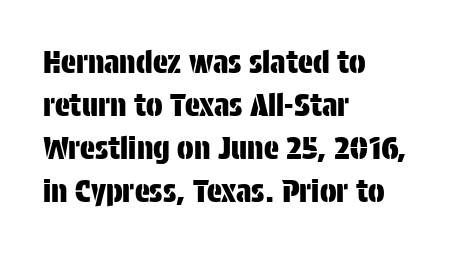
The image shows 31 px condensed sans-serif type, upright; set left-aligned, normal line spacing (1.39x), normal letter spacing, not underlined; low stroke contrast and a large x-height.
